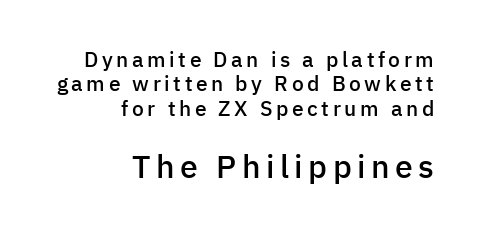
{"serif": "no", "italic": "no", "bold": "semi", "weight": "semibold", "width": "normal", "stroke_contrast": "low", "x_height": "medium", "monospaced": "no", "underline": "no", "align": "right", "line_spacing_ratio": 1.16, "larger_block": "second", "size_ratio": 1.52, "glyph_px": 32}
